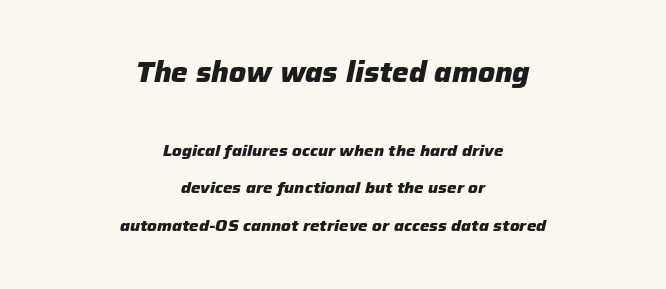
{"italic": "yes", "lean": "right", "slant_degrees": 12, "bold": "yes", "weight": "heavy", "width": "normal", "stroke_contrast": "low", "x_height": "medium", "monospaced": "no", "underline": "no", "align": "center", "line_spacing": "loose", "line_spacing_ratio": 2.32, "letter_spacing": "normal", "letter_spacing_em": 0.0, "larger_block": "first", "size_ratio": 1.75, "glyph_px": 28}
